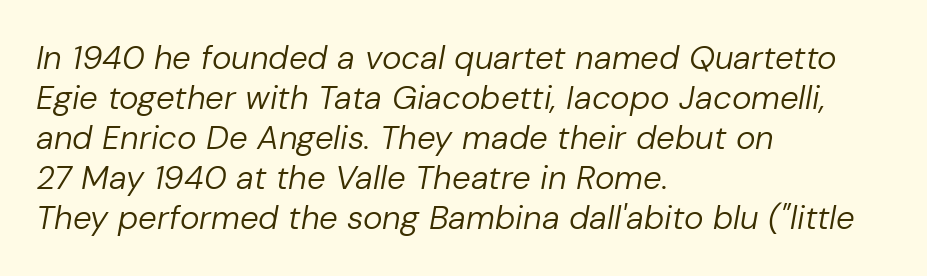
Beneath every word, the page is bare. Think of a printed novel: that variable character pitch is what you see here. Slanted lettering throughout. Weight: regular or lighter. Alignment: flush left.
